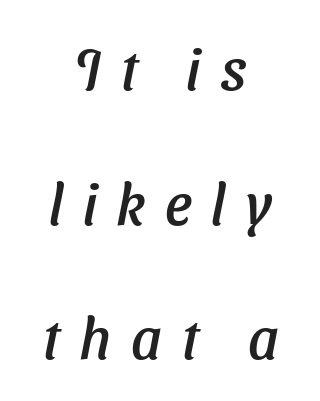
{"italic": "yes", "lean": "right", "slant_degrees": 11, "width": "normal", "stroke_contrast": "low", "x_height": "medium", "monospaced": "no", "underline": "no", "align": "center", "line_spacing": "loose", "line_spacing_ratio": 2.32, "letter_spacing": "wide", "letter_spacing_em": 0.34, "glyph_px": 58}
